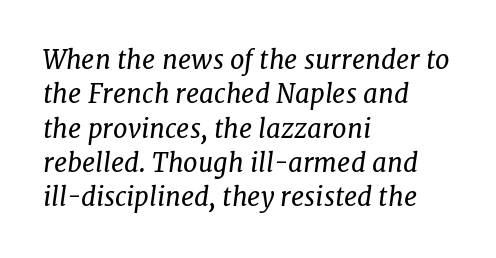
Typeset ragged right — the left edge is the straight one. The space directly below the letters is spotless. Compared with ordinary roman type, these characters are visibly tilted. The weight tops out at a normal text grade. Line spacing here is normal. What stands out about the letter spacing? Nothing — it is the standard amount.
